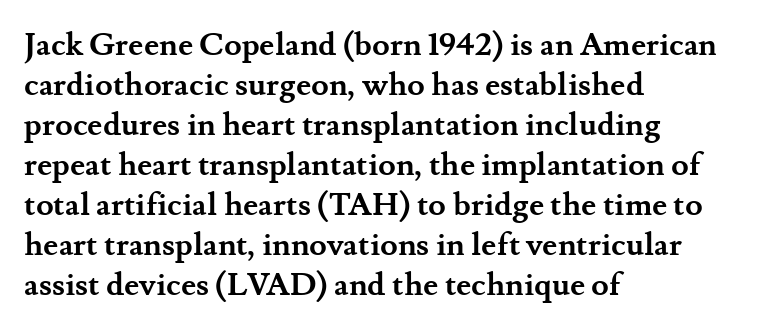
Little horizontal feet cap the strokes, marking this as serif type. Ordinary non-slanted type is in use. Reading down the block, your eye returns to a fixed left position each line. Regular leading.
